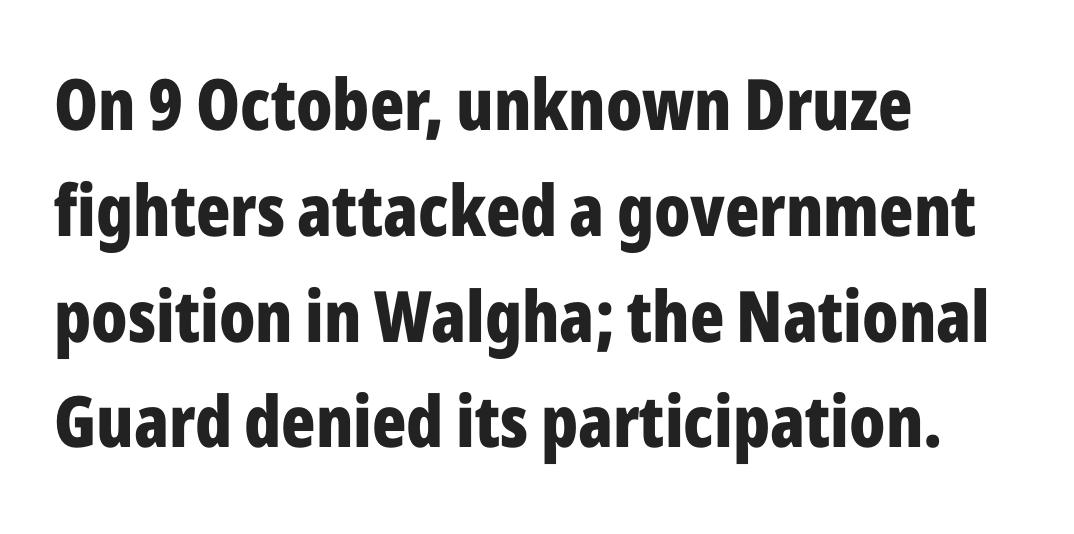
Q: Is the text bold? A: Yes.
Q: Is the text italic (slanted)? A: No, it is upright.
Q: Is the typeface a serif or a sans-serif typeface? A: Sans-serif.
Q: Is the text underlined? A: No.
Q: How is the paragraph aligned? A: Left-aligned.
Q: Is the spacing between letters normal or unusually wide? A: Normal.
Q: Is the spacing between lines tight, normal or loose? A: Normal.
Q: Width (condensed, normal, or wide)? A: Condensed.
Q: Stroke contrast? A: Low.
Q: x-height? A: Medium.
Q: Monospaced? A: No.
